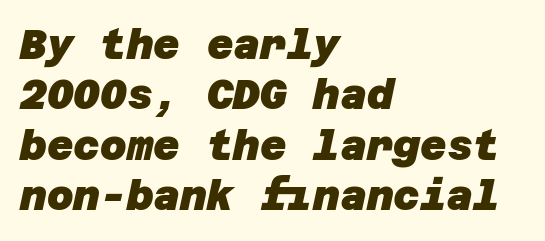
These words are printed bold, with thick strokes throughout. Classification — sans serif. Clear beneath every line of the passage. The letters sit at their default tracking, neither squeezed nor spread.
